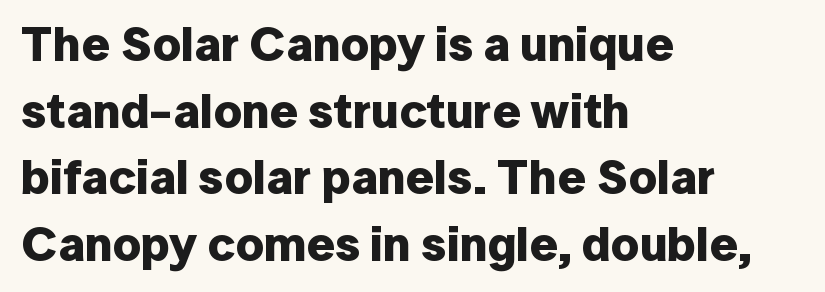
Q: Is the text bold? A: Yes.
Q: Is the text italic (slanted)? A: No, it is upright.
Q: Is the typeface a serif or a sans-serif typeface? A: Sans-serif.
Q: Is the text underlined? A: No.
Q: How is the paragraph aligned? A: Left-aligned.
Q: Is the spacing between letters normal or unusually wide? A: Normal.
Q: Is the spacing between lines tight, normal or loose? A: Normal.
Q: Width (condensed, normal, or wide)? A: Normal.
Q: Stroke contrast? A: Low.
Q: x-height? A: Medium.
Q: Monospaced? A: No.
